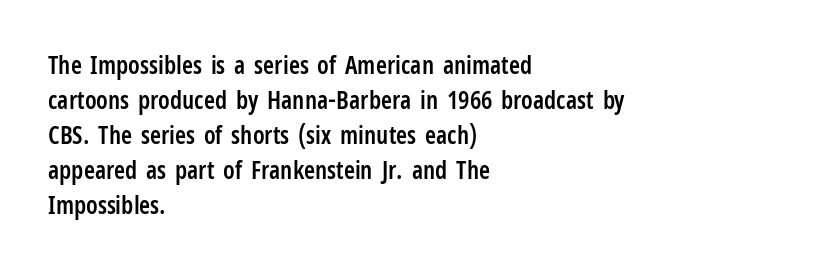
Notice how the passage keeps a crisp vertical edge on the left only. Ordinary non-slanted type is in use. Strokes here are thickened, but only to semibold level. Vertical spacing — default. The glyphs are unaccompanied by any horizontal stroke below them.
